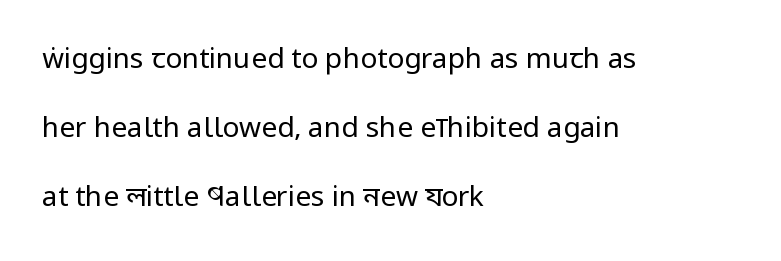
The area under the type is left untouched. Nothing sits at the stroke ends, so this counts as sans-serif. The font sits on the lighter half of the weight spectrum, regular included. These lines are set flush left with a ragged right edge.
